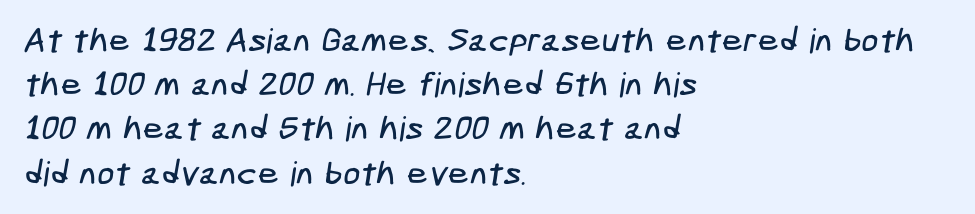
{"serif": "no", "width": "condensed", "stroke_contrast": "low", "x_height": "medium", "underline": "no", "align": "left", "line_spacing": "normal", "line_spacing_ratio": 1.3, "letter_spacing": "normal", "letter_spacing_em": 0.0, "glyph_px": 34}
